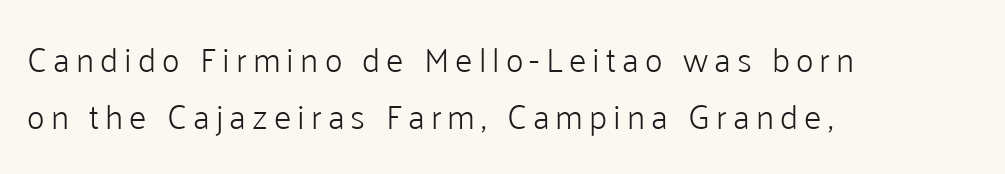
The image shows 34 px light sans-serif type, upright; set left-aligned, normal line spacing (1.69x), not underlined; low stroke contrast and a medium x-height.
